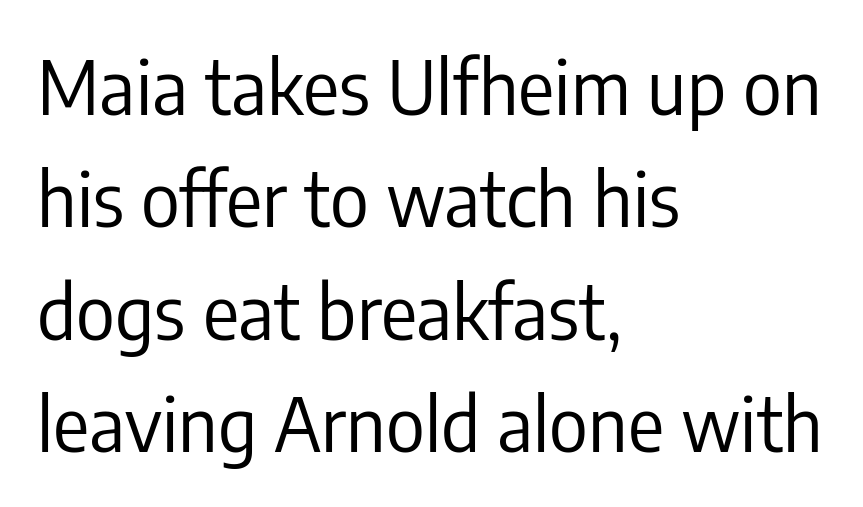
{"serif": "no", "italic": "no", "bold": "no", "weight": "regular", "width": "condensed", "stroke_contrast": "low", "x_height": "medium", "monospaced": "no", "underline": "no", "align": "left", "line_spacing": "normal", "line_spacing_ratio": 1.5, "letter_spacing": "normal", "letter_spacing_em": 0.0, "glyph_px": 75}
